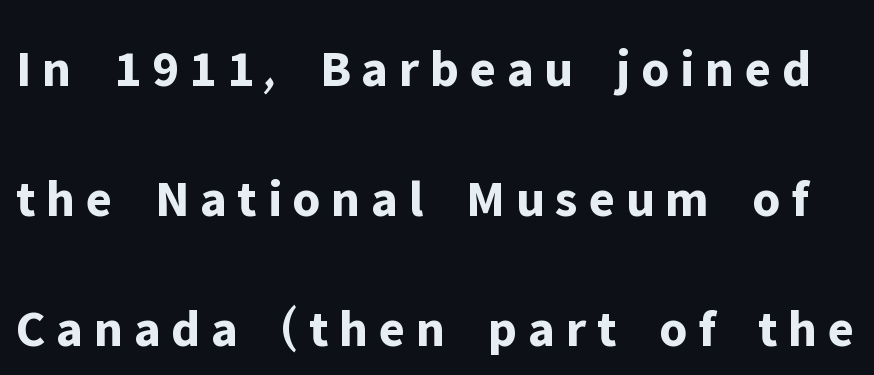
The image shows 53 px bold sans-serif type, upright; set loose line spacing (2.45x), unusually wide letter spacing (+0.2 em), not underlined; low stroke contrast and a medium x-height.
